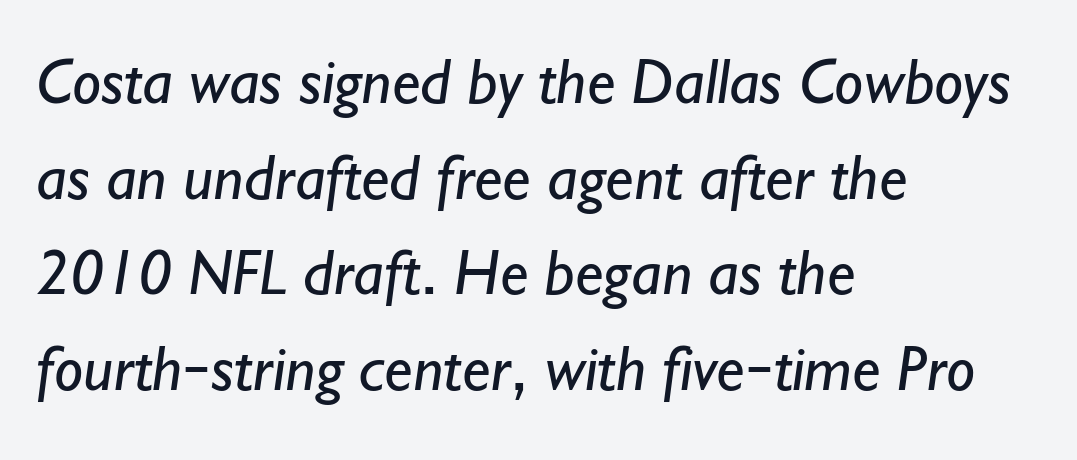
The image shows 65 px regular-weight sans-serif type; set left-aligned, normal line spacing (1.47x), normal letter spacing, not underlined; low stroke contrast and a small x-height.
